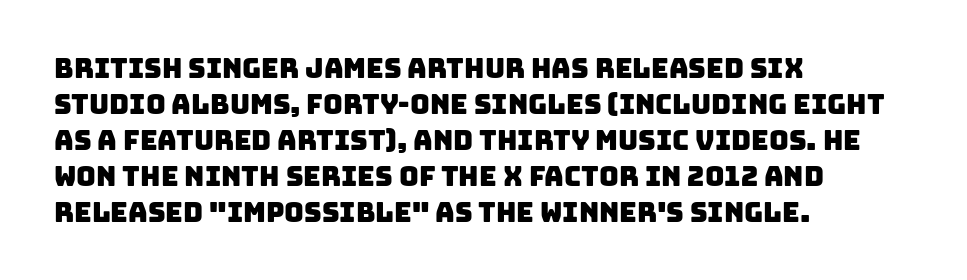
Nobody touched the tracking dial on this one. Which margin do the lines hug? The left one — the right edge is uneven. The passage shown is not underscored anywhere. Compared with typical paragraphs, the rows here are spaced about the same.
